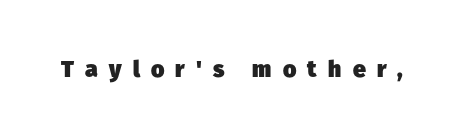
The tracking reads as deliberately expanded to a designer's eye. Lines of text with bare space underneath. This is heavy type, rendered in bold.
